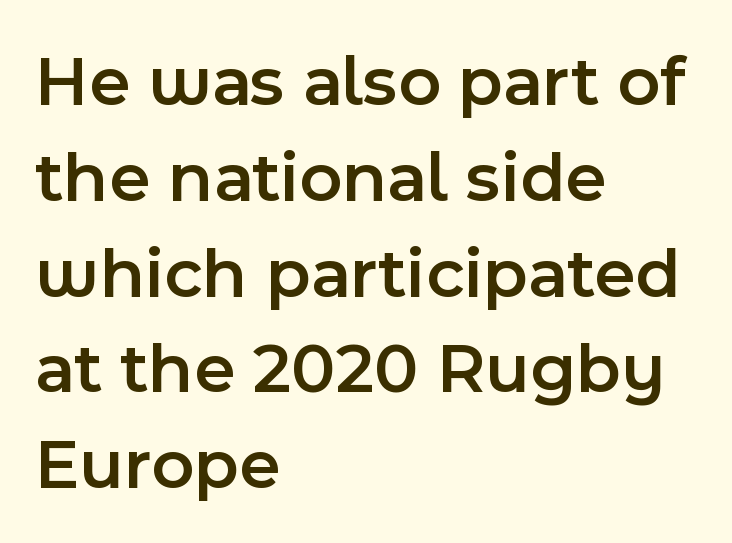
{"serif": "no", "italic": "no", "bold": "semi", "weight": "semibold", "width": "normal", "x_height": "medium", "monospaced": "no", "underline": "no", "align": "left", "line_spacing": "normal", "line_spacing_ratio": 1.33, "letter_spacing": "normal", "letter_spacing_em": 0.0, "glyph_px": 72}
